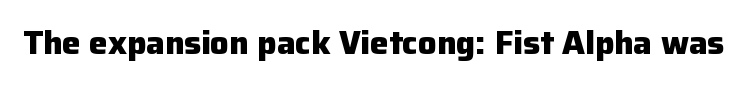
{"serif": "no", "italic": "no", "bold": "yes", "weight": "heavy", "width": "normal", "stroke_contrast": "low", "x_height": "medium", "monospaced": "no", "underline": "no", "letter_spacing": "normal", "letter_spacing_em": 0.0, "glyph_px": 33}
